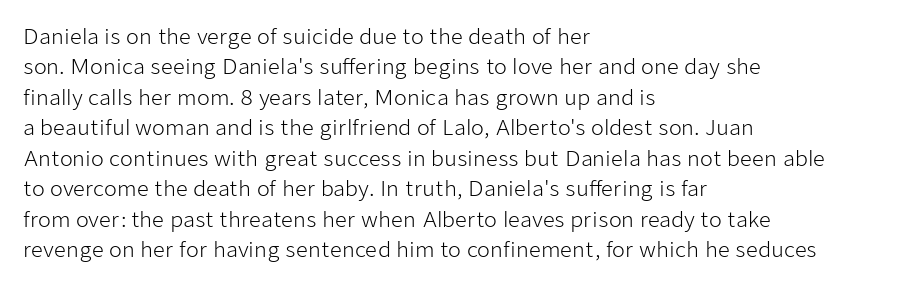
{"italic": "no", "bold": "no", "underline": "no", "align": "left", "line_spacing": "normal", "line_spacing_ratio": 1.45, "letter_spacing": "normal", "letter_spacing_em": 0.0, "glyph_px": 21}
